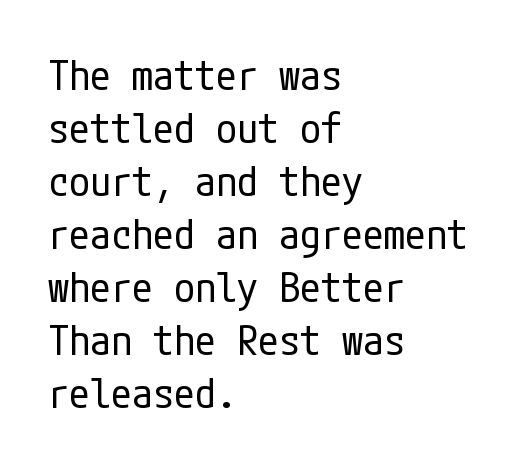
{"serif": "no", "italic": "no", "bold": "no", "weight": "regular", "width": "condensed", "stroke_contrast": "low", "x_height": "medium", "underline": "no", "align": "left", "line_spacing": "normal", "line_spacing_ratio": 1.26, "letter_spacing": "normal", "letter_spacing_em": 0.0, "glyph_px": 42}
